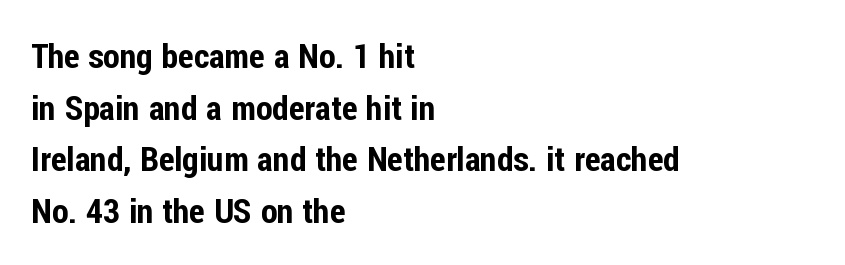
The image shows 34 px condensed sans-serif type, upright; set left-aligned, normal line spacing (1.52x), normal letter spacing, not underlined; low stroke contrast and a medium x-height.
